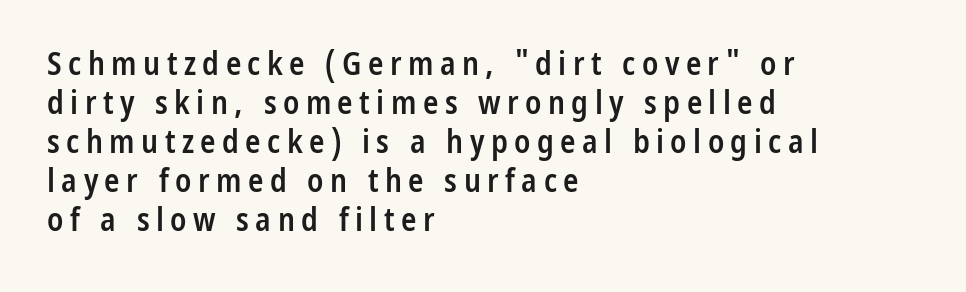
{"serif": "no", "italic": "no", "bold": "semi", "weight": "semibold", "width": "condensed", "stroke_contrast": "low", "x_height": "medium", "monospaced": "no", "underline": "no", "align": "left", "line_spacing_ratio": 1.22, "letter_spacing": "wide", "letter_spacing_em": 0.2, "glyph_px": 32}
